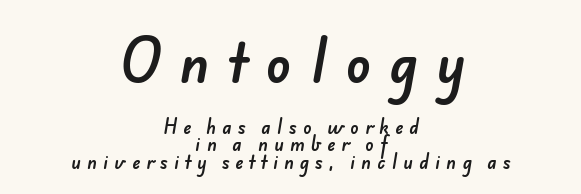
Q: Is the typeface a serif or a sans-serif typeface? A: Sans-serif.
Q: Is the text underlined? A: No.
Q: How is the paragraph aligned? A: Centered.
Q: Is the spacing between letters normal or unusually wide? A: Unusually wide.
Q: Is the spacing between lines tight, normal or loose? A: Tight.
Q: Which block of text is set in a larger size, the first (top) or the second (bottom)? A: The first (top) one.
Q: Width (condensed, normal, or wide)? A: Normal.
Q: Stroke contrast? A: Low.
Q: x-height? A: Small.
Q: Monospaced? A: No.
